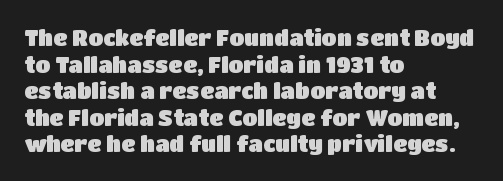
A student would call this left alignment; a typographer would say flush left, rag right. Nobody touched the tracking dial on this one. Tall strokes in this sample are plumb rather than angled. Descenders are the only things crossing below the line.
